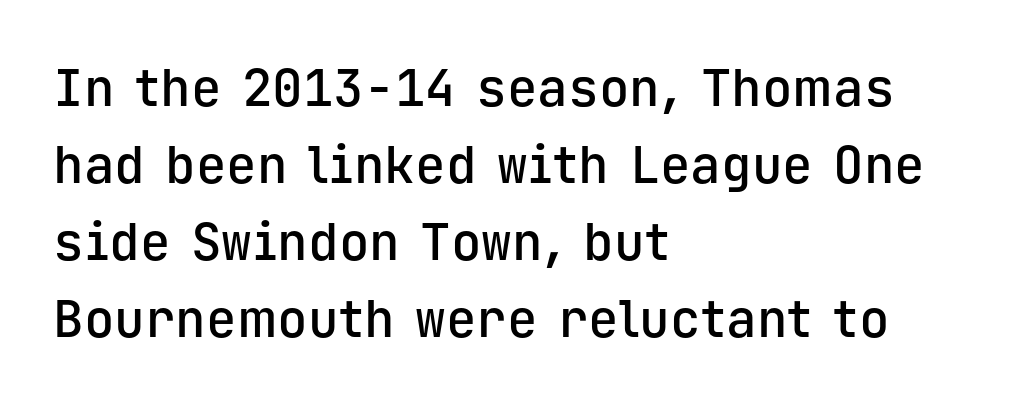
Q: Is the text bold? A: Semi-bold.
Q: Is the text italic (slanted)? A: No, it is upright.
Q: Is the typeface a serif or a sans-serif typeface? A: Sans-serif.
Q: Is the text underlined? A: No.
Q: How is the paragraph aligned? A: Left-aligned.
Q: Is the spacing between letters normal or unusually wide? A: Normal.
Q: Is the spacing between lines tight, normal or loose? A: Normal.
Q: Width (condensed, normal, or wide)? A: Normal.
Q: Stroke contrast? A: Low.
Q: x-height? A: Medium.
Q: Monospaced? A: Yes.
